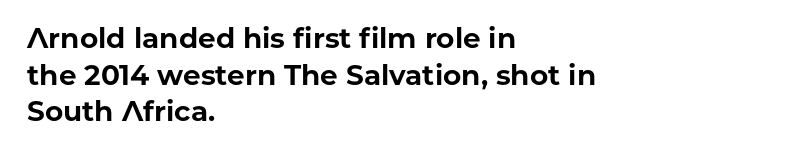
Q: Is the text bold? A: Yes.
Q: Is the text italic (slanted)? A: No, it is upright.
Q: Is the typeface a serif or a sans-serif typeface? A: Sans-serif.
Q: Is the text underlined? A: No.
Q: How is the paragraph aligned? A: Left-aligned.
Q: Is the spacing between letters normal or unusually wide? A: Normal.
Q: Is the spacing between lines tight, normal or loose? A: Normal.
Q: Width (condensed, normal, or wide)? A: Normal.
Q: Stroke contrast? A: Low.
Q: x-height? A: Medium.
Q: Monospaced? A: No.
